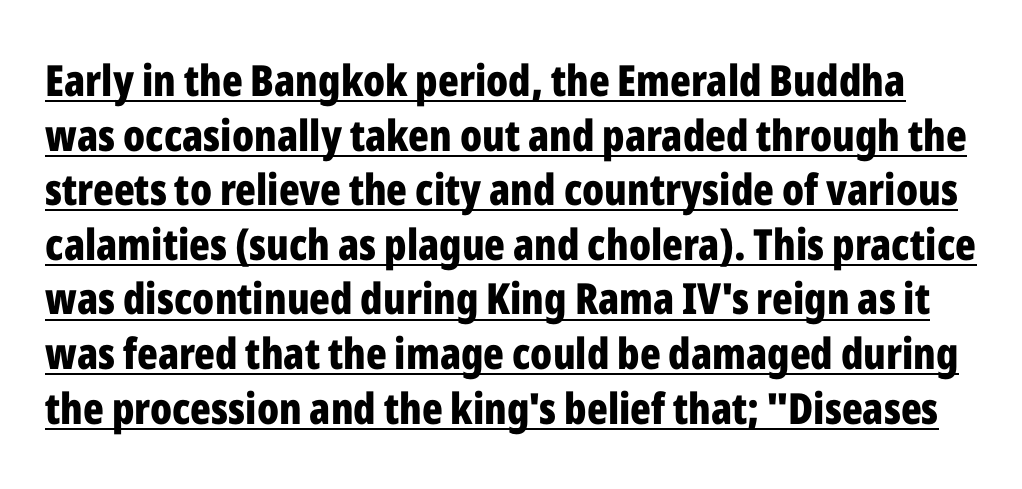
The image shows 43 px bold, condensed sans-serif type, upright; set normal line spacing (1.27x), normal letter spacing, underlined; low stroke contrast and a medium x-height.
